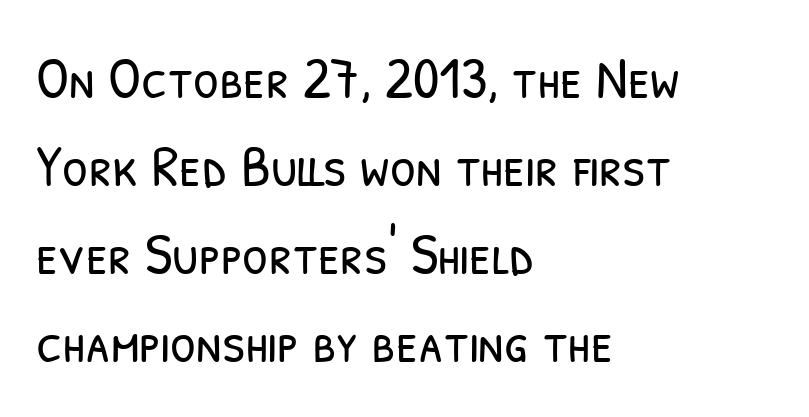
{"serif": "no", "bold": "no", "weight": "light", "width": "condensed", "stroke_contrast": "low", "x_height": "medium", "monospaced": "no", "underline": "no", "align": "left", "line_spacing": "normal", "line_spacing_ratio": 1.49, "letter_spacing": "normal", "letter_spacing_em": 0.0, "glyph_px": 59}
